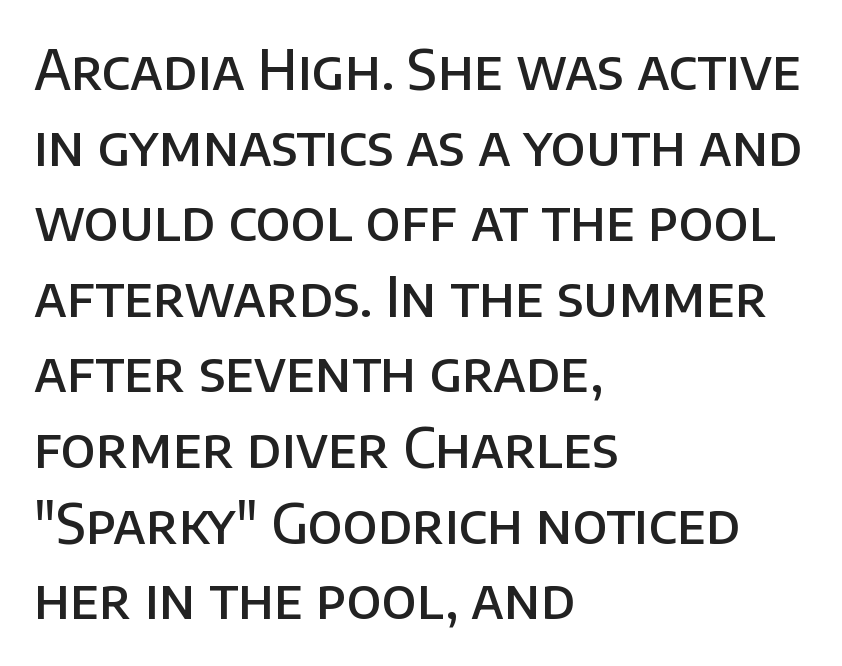
Type style note: lacks serifs. The line texture is even and compact thanks to regular tracking. The gap between lines stays unmarked. Every stem runs plumb, perpendicular to the baseline. A classic flush-left, rag-right setting is used for this passage.
